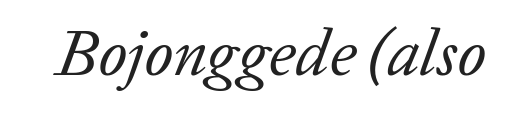
{"serif": "yes", "italic": "yes", "lean": "right", "slant_degrees": 20, "bold": "no", "weight": "regular", "width": "normal", "stroke_contrast": "low", "x_height": "medium", "monospaced": "no", "underline": "no", "letter_spacing": "normal", "letter_spacing_em": 0.0, "glyph_px": 66}
